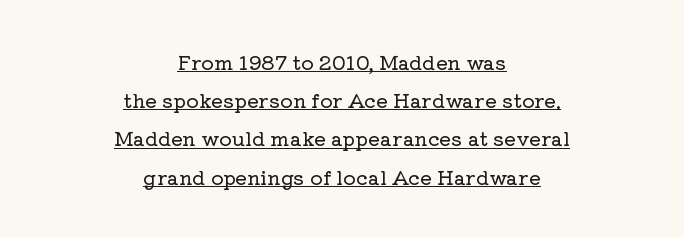
The image shows 20 px text type, upright; set centered, loose line spacing (1.91x), normal letter spacing, underlined.
